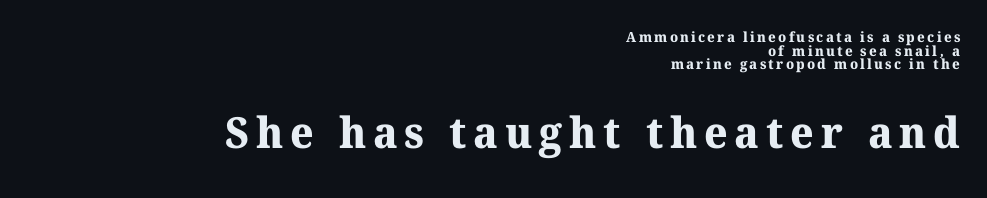
Q: Is the text bold? A: Yes.
Q: Is the typeface a serif or a sans-serif typeface? A: Serif.
Q: Is the text underlined? A: No.
Q: How is the paragraph aligned? A: Right-aligned.
Q: Is the spacing between lines tight, normal or loose? A: Tight.
Q: Which block of text is set in a larger size, the first (top) or the second (bottom)? A: The second (bottom) one.
Q: Width (condensed, normal, or wide)? A: Normal.
Q: Stroke contrast? A: Medium.
Q: x-height? A: Medium.
Q: Monospaced? A: No.
